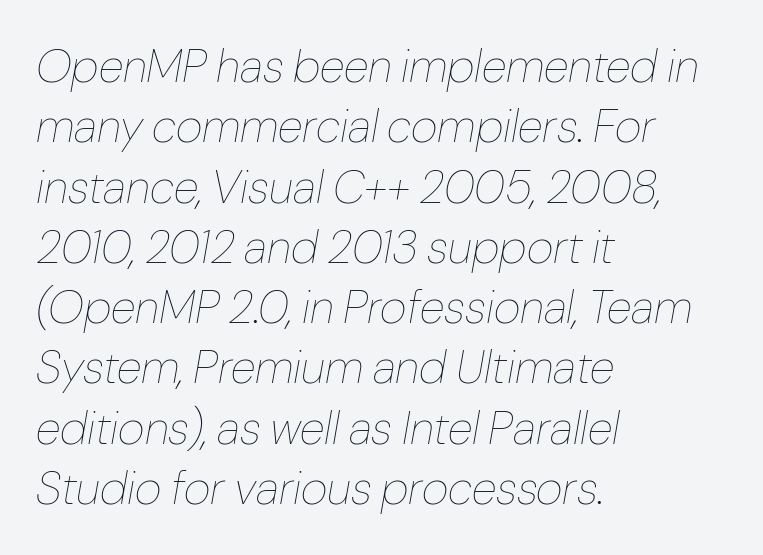
{"italic": "yes", "lean": "right", "slant_degrees": 10, "bold": "no", "weight": "thin", "width": "normal", "stroke_contrast": "low", "x_height": "medium", "monospaced": "no", "underline": "no", "align": "left", "line_spacing": "normal", "line_spacing_ratio": 1.31, "letter_spacing": "normal", "letter_spacing_em": 0.0, "glyph_px": 46}
